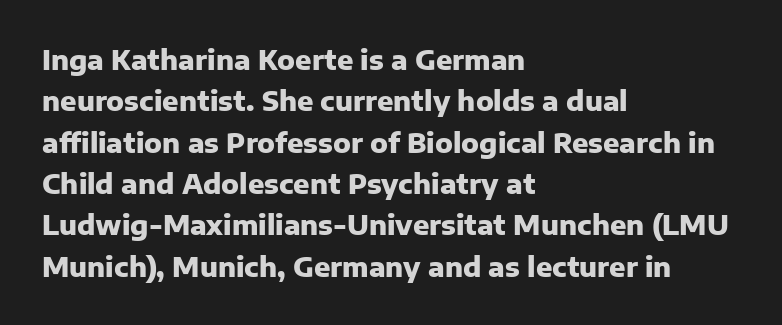
{"italic": "no", "bold": "yes", "underline": "no", "align": "left", "line_spacing": "normal", "line_spacing_ratio": 1.53, "letter_spacing": "normal", "letter_spacing_em": 0.0, "glyph_px": 27}
